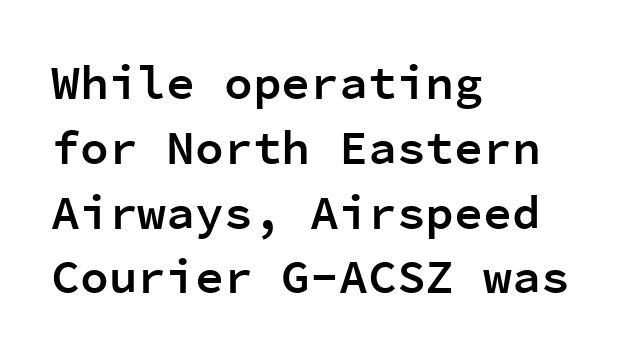
{"serif": "no", "italic": "no", "bold": "semi", "weight": "semibold", "width": "normal", "stroke_contrast": "low", "x_height": "medium", "monospaced": "yes", "underline": "no", "align": "left", "line_spacing": "normal", "line_spacing_ratio": 1.35, "letter_spacing": "normal", "letter_spacing_em": 0.0, "glyph_px": 48}
